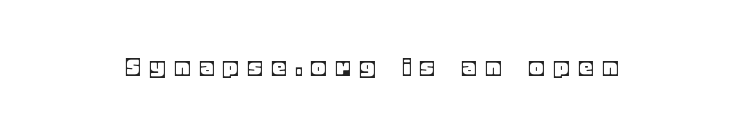
Italic: no, the glyphs are upright roman. Does extra space separate the letters? Yes, quite a lot of it. Check under the words: just untouched page.
